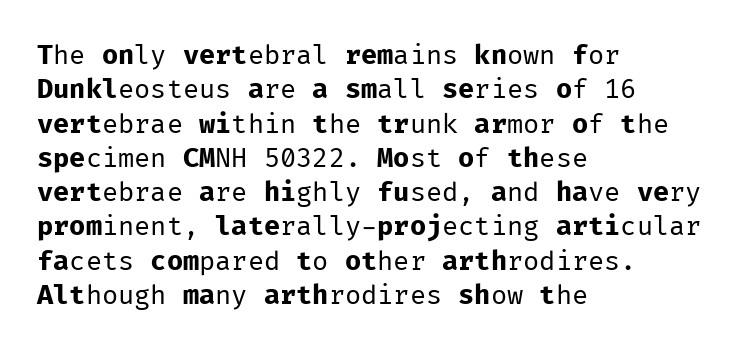
The image shows 27 px text type, upright; set left-aligned, normal line spacing (1.27x), normal letter spacing, not underlined.
